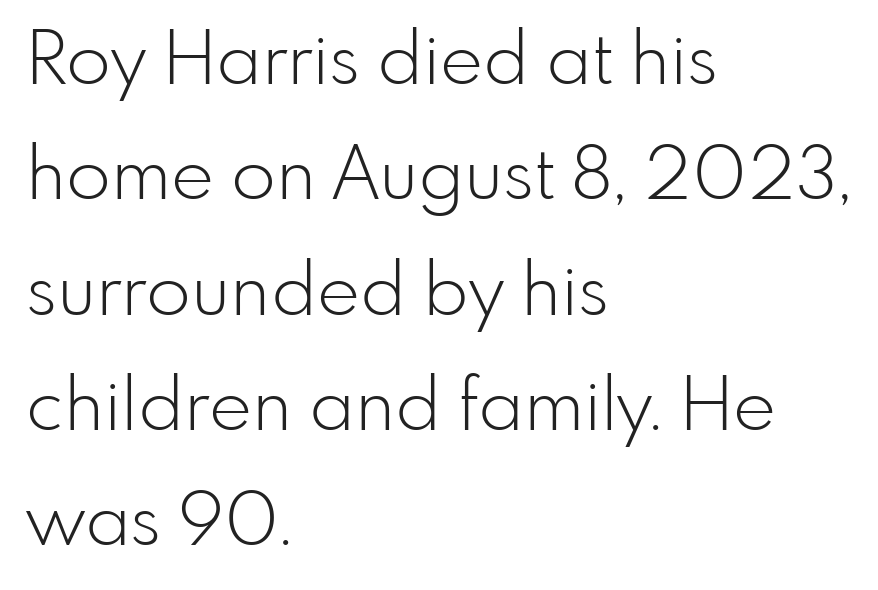
Posture: upright roman. This rendering employs a face without finishing strokes, i.e., a sans-serif. Line spacing here is normal. These lines stack with their left ends in a neat column. Honestly, the letter spacing is just normal — you wouldn't notice it.
